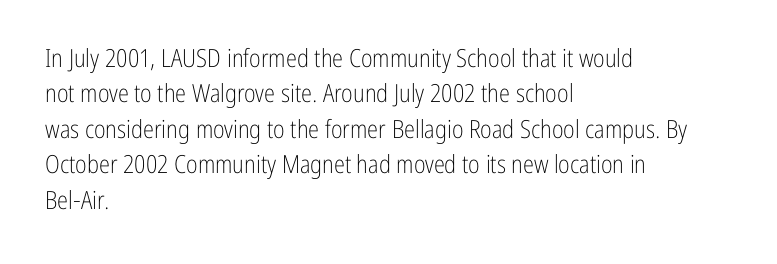
{"italic": "no", "bold": "no", "underline": "no", "align": "left", "line_spacing": "normal", "line_spacing_ratio": 1.42, "letter_spacing": "normal", "letter_spacing_em": 0.0, "glyph_px": 25}
